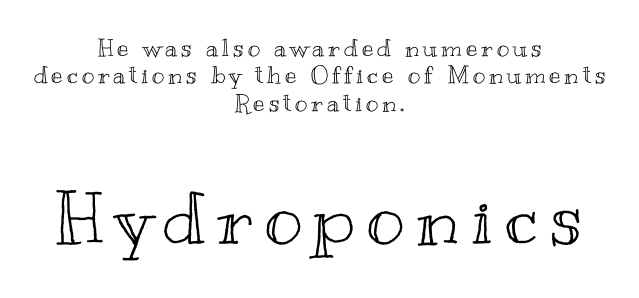
The setting favours the middle, as headings and verse often do. Of the two passages, the one underneath uses the larger point size. Think of a printed novel: that variable character pitch is what you see here. The foot of each line stays bare and open. A typesetter would call this leading minimal, almost set solid. This is roman type, the default non-slanted kind.
